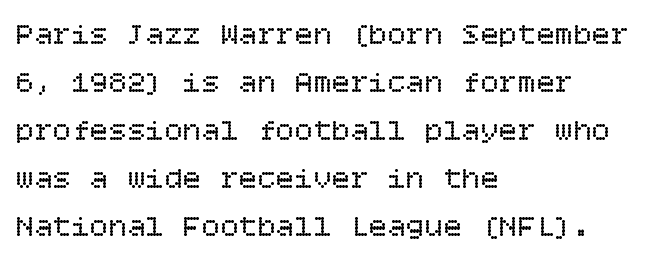
The image shows 31 px regular-weight type, upright; set left-aligned, normal line spacing (1.55x), normal letter spacing, not underlined; low stroke contrast and a large x-height.
